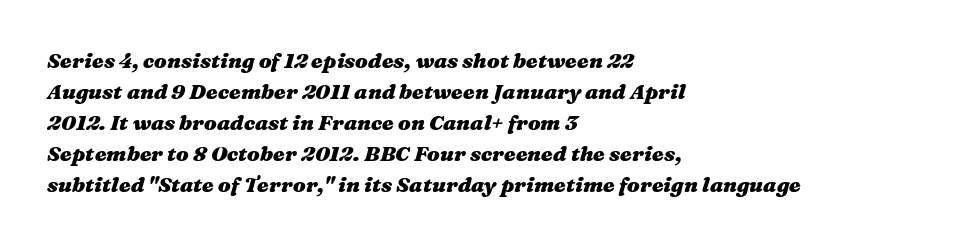
{"italic": "yes", "lean": "right", "slant_degrees": 16, "bold": "yes", "underline": "no", "align": "left", "line_spacing": "normal", "line_spacing_ratio": 1.48, "letter_spacing": "normal", "letter_spacing_em": 0.0, "glyph_px": 21}
